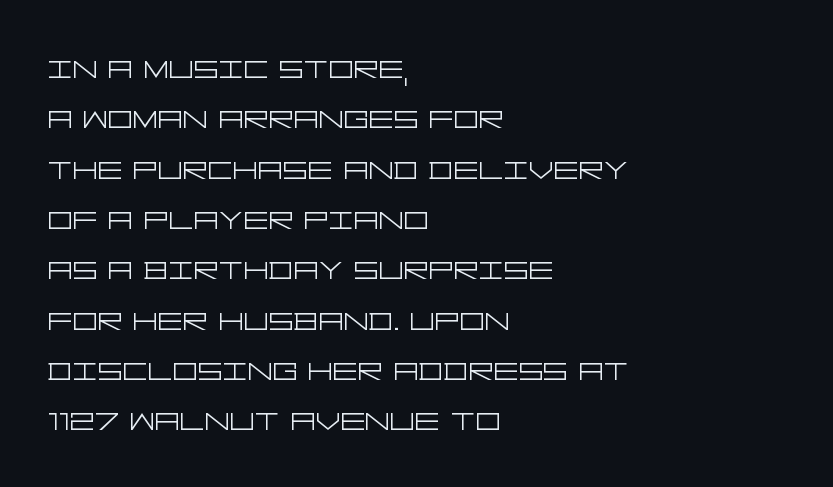
Q: Is the text bold? A: No.
Q: Is the text italic (slanted)? A: No, it is upright.
Q: Is the typeface a serif or a sans-serif typeface? A: Sans-serif.
Q: Is the text underlined? A: No.
Q: How is the paragraph aligned? A: Left-aligned.
Q: Is the spacing between letters normal or unusually wide? A: Normal.
Q: Is the spacing between lines tight, normal or loose? A: Normal.
Q: Width (condensed, normal, or wide)? A: Wide.
Q: Stroke contrast? A: Low.
Q: x-height? A: Large.
